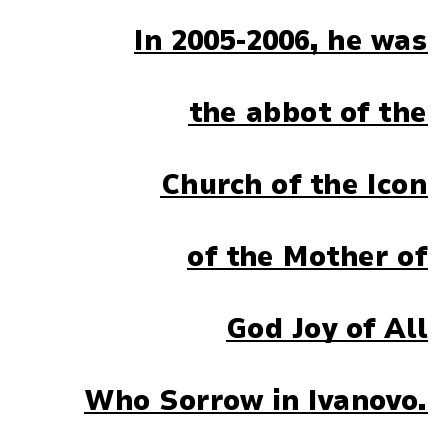
The lettering holds an erect, upright posture throughout. Characters follow at the spacing the type designer built in. Short and long lines alike share a common ending point at right. Compared with undecorated copy, this sample adds a rule below the words. Chunky letters — that's bold for sure.
